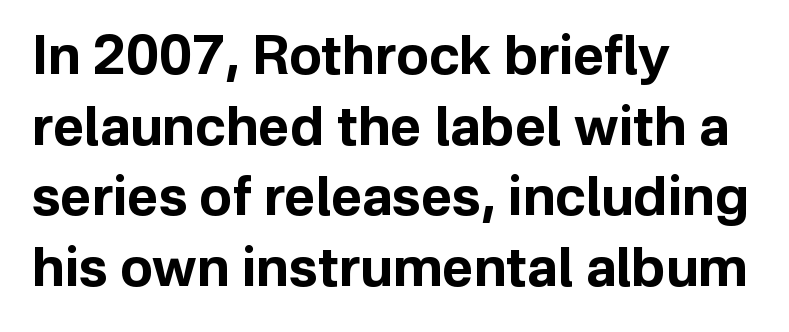
{"serif": "no", "italic": "no", "bold": "yes", "weight": "bold", "width": "normal", "stroke_contrast": "low", "x_height": "medium", "monospaced": "no", "underline": "no", "align": "left", "line_spacing": "normal", "line_spacing_ratio": 1.31, "letter_spacing": "normal", "letter_spacing_em": 0.0, "glyph_px": 54}
